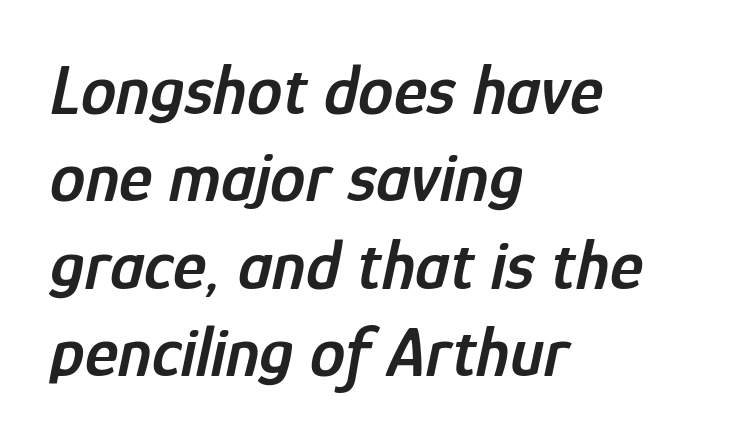
The image shows 71 px semibold, condensed type, italic (leaning right); set left-aligned, line spacing 1.23x, normal letter spacing, not underlined; low stroke contrast and a medium x-height.
